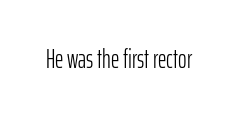
Q: Is the text bold? A: No.
Q: Is the text italic (slanted)? A: No, it is upright.
Q: Is the text underlined? A: No.
Q: Is the spacing between letters normal or unusually wide? A: Normal.
